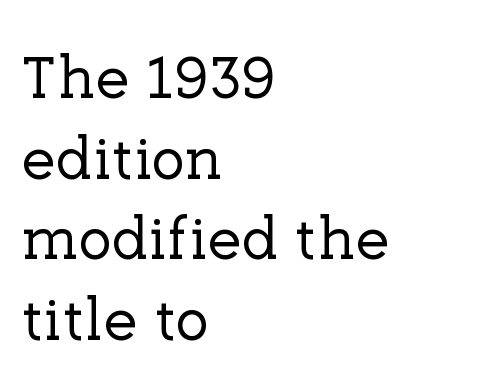
This rendering features lettering with no underline. This block has exactly the height ordinary leading produces. You could call the tracking neutral — neither tight nor loose. The font family rendered here belongs to the serif group.
